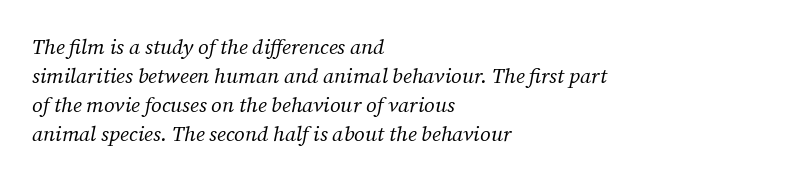
The image shows 21 px text type, italic (leaning right); set left-aligned, normal line spacing (1.38x), normal letter spacing, not underlined.
